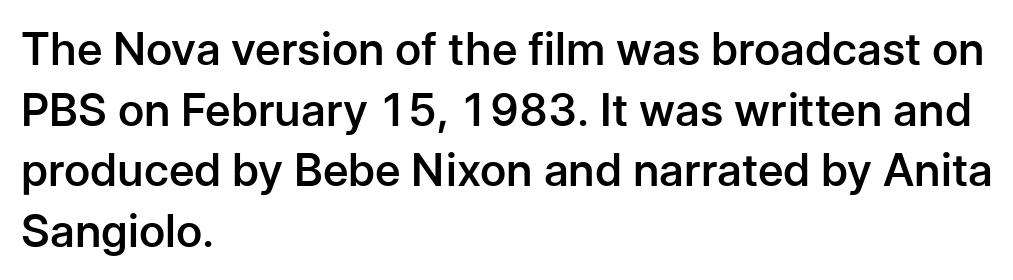
{"serif": "no", "italic": "no", "bold": "semi", "weight": "semibold", "width": "normal", "stroke_contrast": "low", "x_height": "medium", "monospaced": "no", "underline": "no", "align": "left", "line_spacing": "normal", "line_spacing_ratio": 1.35, "letter_spacing": "normal", "letter_spacing_em": 0.0, "glyph_px": 45}
